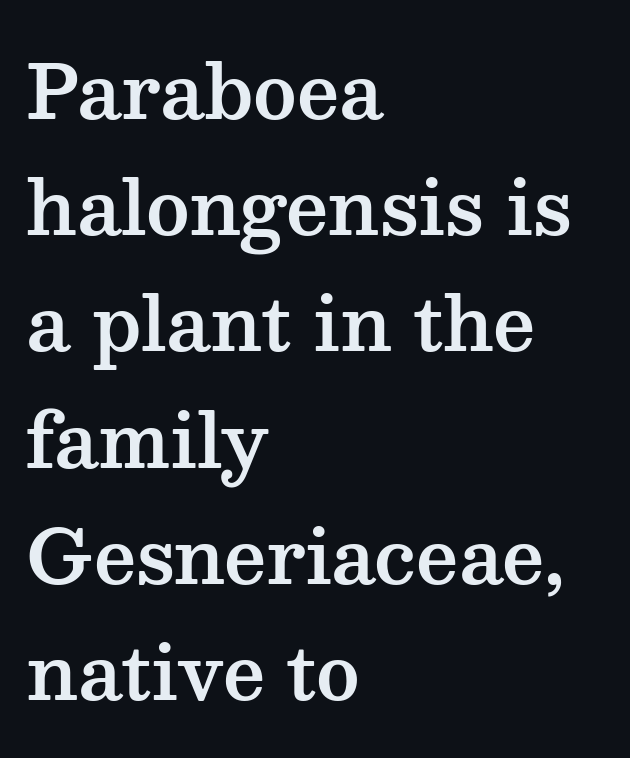
{"serif": "yes", "italic": "no", "width": "wide", "stroke_contrast": "medium", "x_height": "medium", "monospaced": "no", "underline": "no", "align": "left", "line_spacing": "normal", "line_spacing_ratio": 1.57, "letter_spacing": "normal", "letter_spacing_em": 0.0, "glyph_px": 74}
